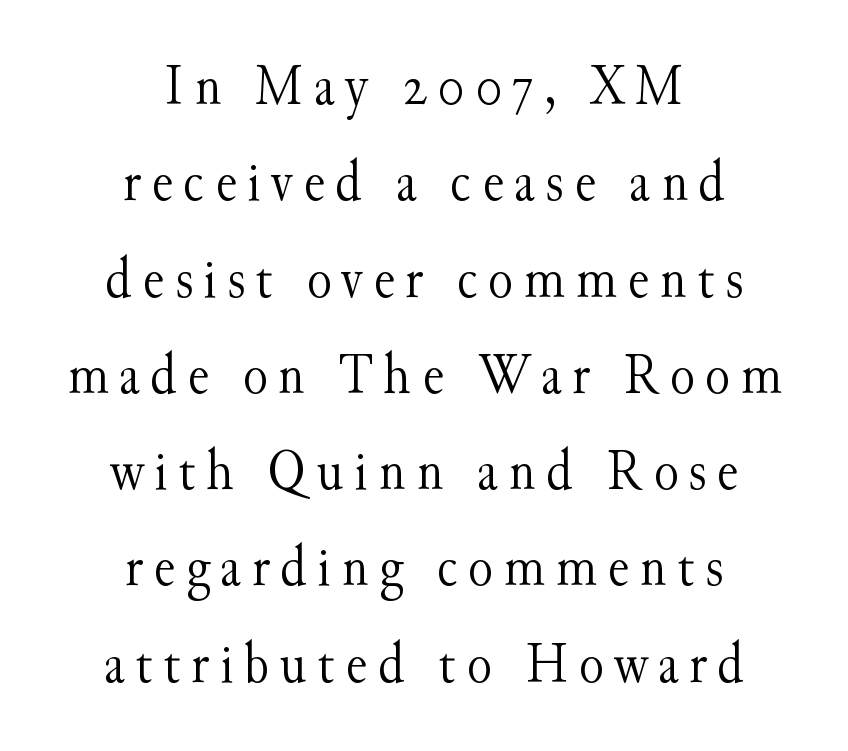
Q: Is the text bold? A: No.
Q: Is the text italic (slanted)? A: No, it is upright.
Q: Is the typeface a serif or a sans-serif typeface? A: Serif.
Q: Is the text underlined? A: No.
Q: How is the paragraph aligned? A: Centered.
Q: Is the spacing between lines tight, normal or loose? A: Normal.
Q: Width (condensed, normal, or wide)? A: Normal.
Q: Stroke contrast? A: Medium.
Q: x-height? A: Small.
Q: Monospaced? A: No.
